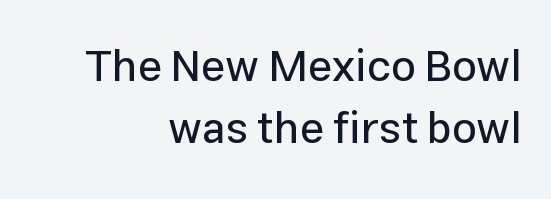
Q: Is the text italic (slanted)? A: No, it is upright.
Q: Is the typeface a serif or a sans-serif typeface? A: Sans-serif.
Q: Is the text underlined? A: No.
Q: How is the paragraph aligned? A: Right-aligned.
Q: Is the spacing between letters normal or unusually wide? A: Normal.
Q: Is the spacing between lines tight, normal or loose? A: Normal.
Q: Width (condensed, normal, or wide)? A: Normal.
Q: Stroke contrast? A: Low.
Q: x-height? A: Medium.
Q: Monospaced? A: No.
